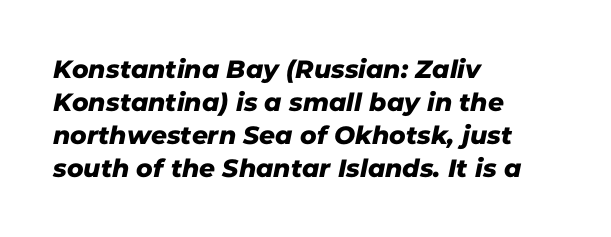
Short and long lines alike share a common starting point at left. Vertically, the passage feels balanced, rows spaced as you'd expect. Words appear dense and cohesive because spacing is normal. Quick note: underline off.
